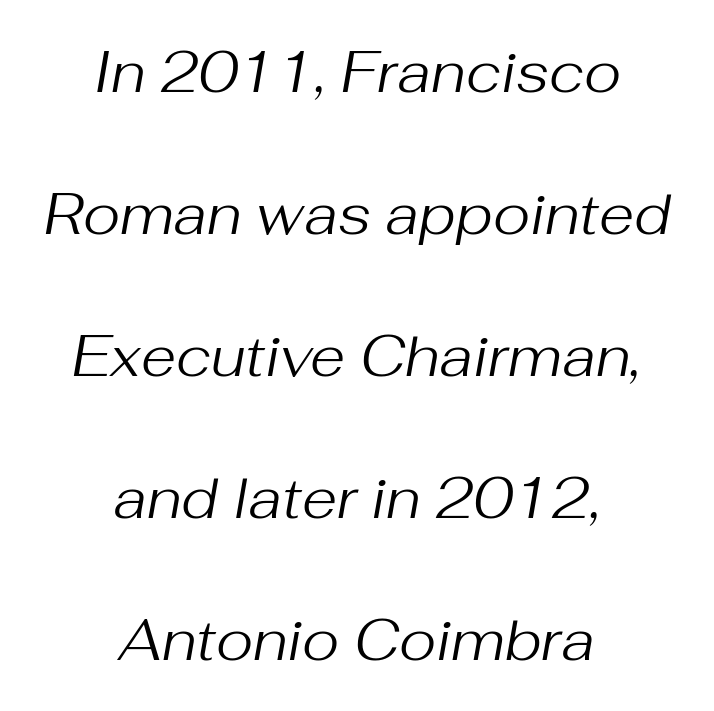
It's the slanting kind of type. Anything drawn beneath the words? Only blank space. The lines are quadded center. The typesetting does not lean heavy: it is not bold. Here the designer chose a conventional face with non-uniform glyph widths. Observe the ordinary spacing: letters are neighbours, not strangers.
